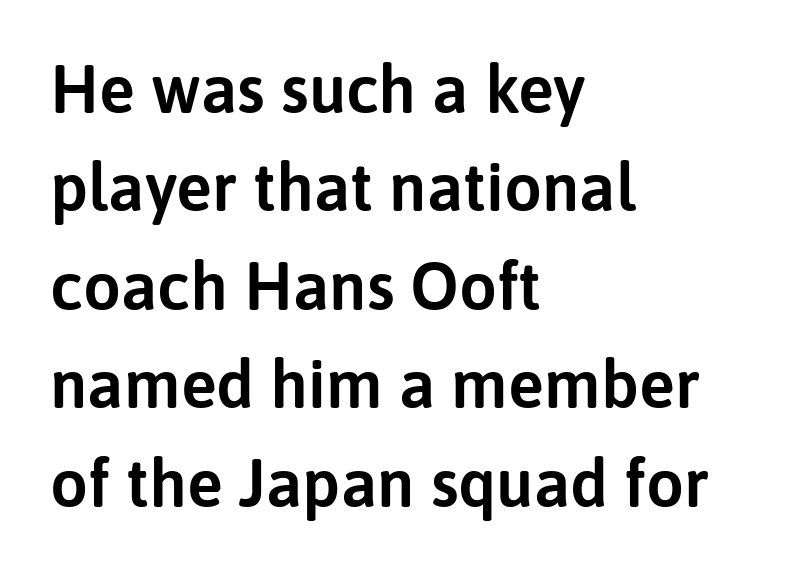
Q: Is the text italic (slanted)? A: No, it is upright.
Q: Is the typeface a serif or a sans-serif typeface? A: Sans-serif.
Q: Is the text underlined? A: No.
Q: How is the paragraph aligned? A: Left-aligned.
Q: Is the spacing between letters normal or unusually wide? A: Normal.
Q: Is the spacing between lines tight, normal or loose? A: Normal.
Q: Width (condensed, normal, or wide)? A: Normal.
Q: Stroke contrast? A: Low.
Q: x-height? A: Medium.
Q: Monospaced? A: No.
